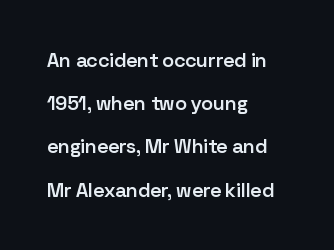
{"italic": "no", "bold": "semi", "underline": "no", "align": "left", "line_spacing": "loose", "line_spacing_ratio": 2.16, "letter_spacing": "normal", "letter_spacing_em": 0.0, "glyph_px": 20}
